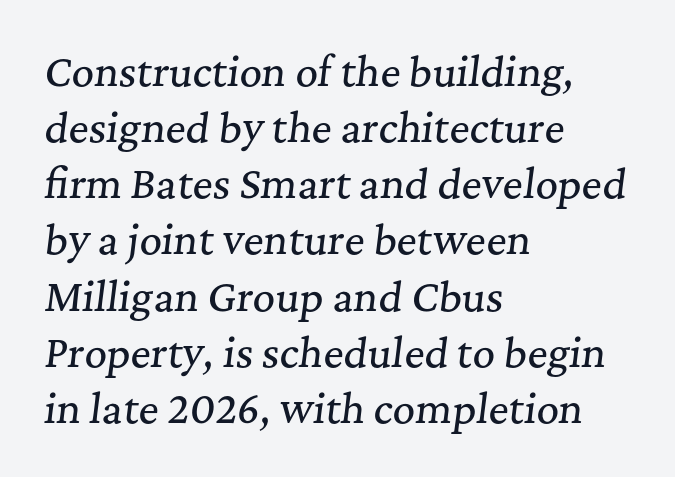
{"serif": "yes", "italic": "yes", "lean": "right", "slant_degrees": 7, "width": "normal", "stroke_contrast": "medium", "x_height": "medium", "monospaced": "no", "underline": "no", "align": "left", "line_spacing": "normal", "line_spacing_ratio": 1.44, "letter_spacing": "normal", "letter_spacing_em": 0.0, "glyph_px": 39}
